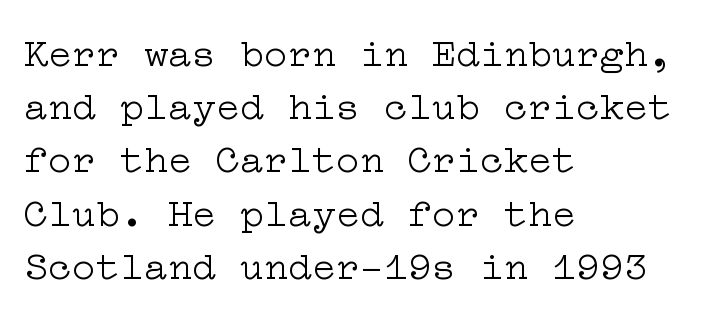
Q: Is the text bold? A: No.
Q: Is the text italic (slanted)? A: No, it is upright.
Q: Is the typeface a serif or a sans-serif typeface? A: Serif.
Q: Is the text underlined? A: No.
Q: How is the paragraph aligned? A: Left-aligned.
Q: Is the spacing between letters normal or unusually wide? A: Normal.
Q: Is the spacing between lines tight, normal or loose? A: Normal.
Q: Width (condensed, normal, or wide)? A: Wide.
Q: Stroke contrast? A: Low.
Q: x-height? A: Medium.
